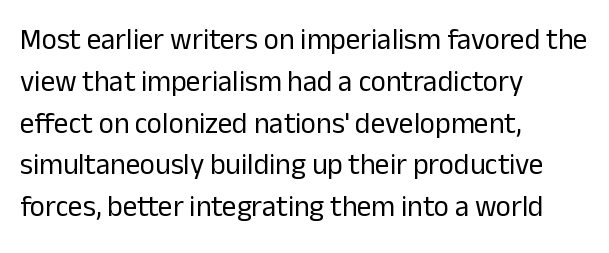
Q: Is the text bold? A: No.
Q: Is the text italic (slanted)? A: No, it is upright.
Q: Is the typeface a serif or a sans-serif typeface? A: Sans-serif.
Q: Is the text underlined? A: No.
Q: How is the paragraph aligned? A: Left-aligned.
Q: Is the spacing between letters normal or unusually wide? A: Normal.
Q: Is the spacing between lines tight, normal or loose? A: Normal.
Q: Width (condensed, normal, or wide)? A: Normal.
Q: Stroke contrast? A: Low.
Q: x-height? A: Medium.
Q: Monospaced? A: No.
